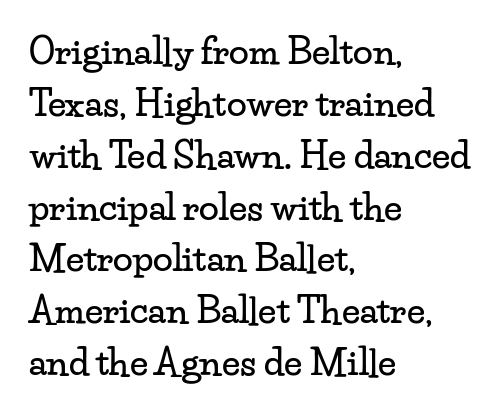
Q: Is the text italic (slanted)? A: No, it is upright.
Q: Is the typeface a serif or a sans-serif typeface? A: Serif.
Q: Is the text underlined? A: No.
Q: How is the paragraph aligned? A: Left-aligned.
Q: Is the spacing between letters normal or unusually wide? A: Normal.
Q: Is the spacing between lines tight, normal or loose? A: Normal.
Q: Width (condensed, normal, or wide)? A: Wide.
Q: Stroke contrast? A: Low.
Q: x-height? A: Small.
Q: Monospaced? A: No.
